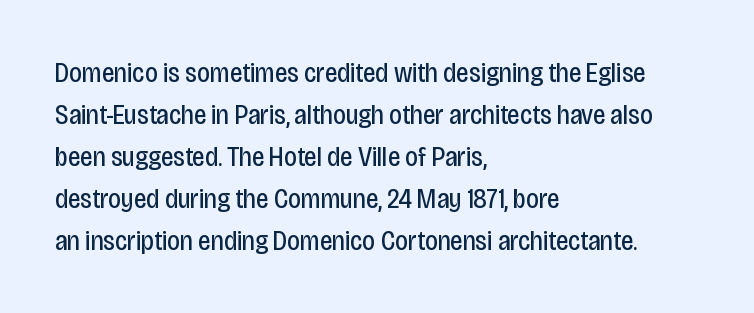
Q: Is the text bold? A: No.
Q: Is the text italic (slanted)? A: No, it is upright.
Q: Is the typeface a serif or a sans-serif typeface? A: Sans-serif.
Q: Is the text underlined? A: No.
Q: How is the paragraph aligned? A: Left-aligned.
Q: Is the spacing between letters normal or unusually wide? A: Normal.
Q: Is the spacing between lines tight, normal or loose? A: Normal.
Q: Width (condensed, normal, or wide)? A: Condensed.
Q: Stroke contrast? A: Low.
Q: x-height? A: Large.
Q: Monospaced? A: No.
